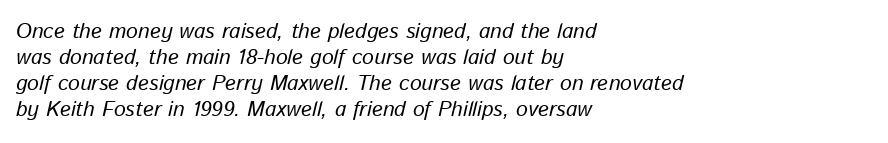
{"italic": "yes", "lean": "right", "slant_degrees": 13, "bold": "no", "underline": "no", "align": "left", "line_spacing_ratio": 1.24, "letter_spacing": "normal", "letter_spacing_em": 0.0, "glyph_px": 21}
